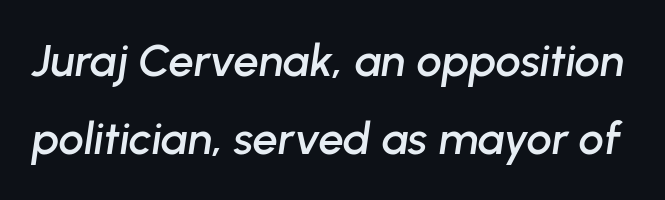
Decoration check: the copy has no underline. Note the varied advance widths — an 'i' is clearly narrower than an 'm'. In terms of letterspacing, this is plain default setting. Yep, that's italic — everything's leaning.
